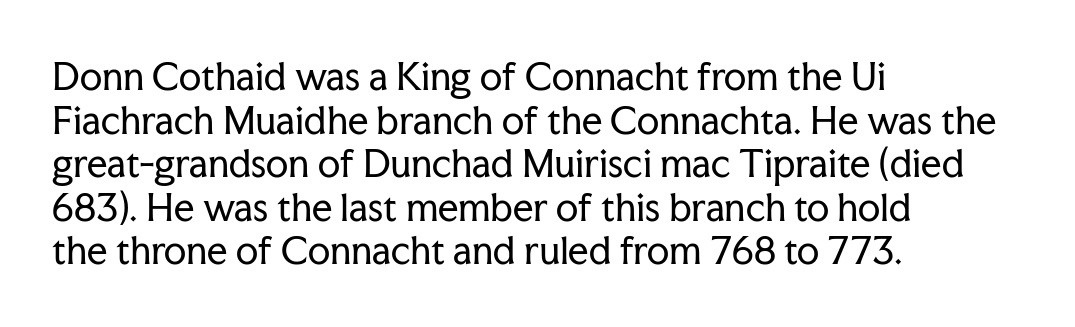
Q: Is the text bold? A: No.
Q: Is the text italic (slanted)? A: No, it is upright.
Q: Is the typeface a serif or a sans-serif typeface? A: Serif.
Q: Is the text underlined? A: No.
Q: How is the paragraph aligned? A: Left-aligned.
Q: Is the spacing between letters normal or unusually wide? A: Normal.
Q: Width (condensed, normal, or wide)? A: Normal.
Q: Stroke contrast? A: Low.
Q: x-height? A: Medium.
Q: Monospaced? A: No.
